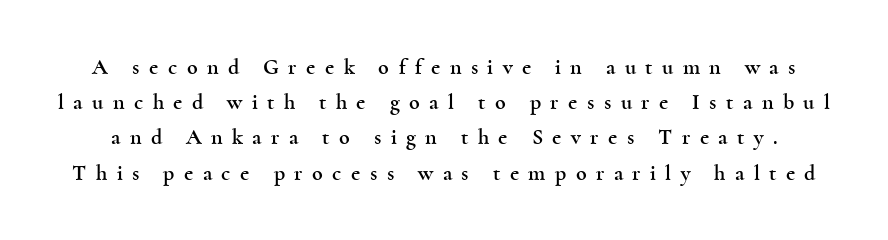
The axis of the letterforms is exactly vertical. Display-style spreading of the glyphs; the letterfit is very open. This rendering features lettering with no underline. Each new line begins a customary step beneath the previous one.
